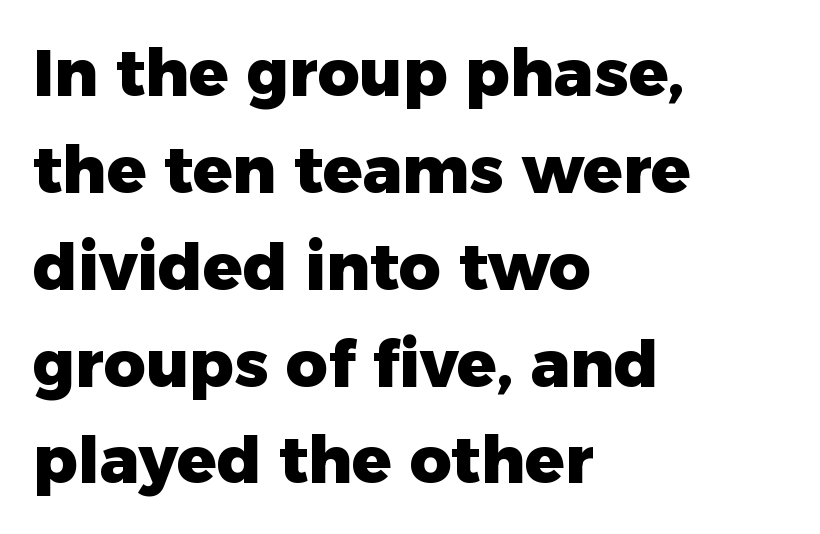
{"serif": "no", "italic": "no", "bold": "yes", "weight": "heavy", "width": "normal", "stroke_contrast": "low", "x_height": "medium", "monospaced": "no", "underline": "no", "align": "left", "line_spacing": "normal", "line_spacing_ratio": 1.49, "letter_spacing": "normal", "letter_spacing_em": 0.0, "glyph_px": 65}
